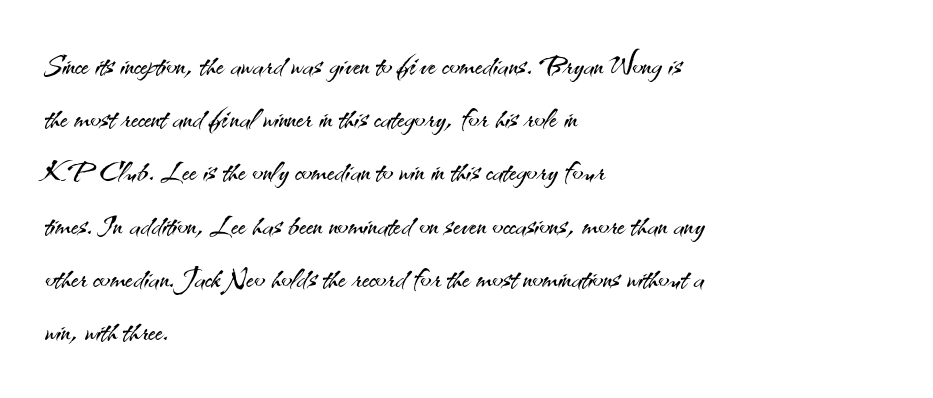
{"serif": "no", "bold": "no", "weight": "light", "width": "normal", "stroke_contrast": "medium", "x_height": "small", "monospaced": "no", "underline": "no", "align": "left", "line_spacing": "normal", "line_spacing_ratio": 1.33, "letter_spacing": "normal", "letter_spacing_em": 0.0, "glyph_px": 40}
